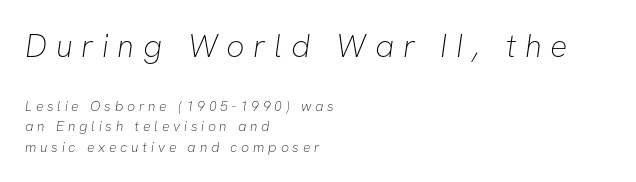
{"serif": "no", "bold": "no", "weight": "thin", "width": "normal", "stroke_contrast": "low", "x_height": "medium", "monospaced": "no", "underline": "no", "align": "left", "line_spacing": "normal", "line_spacing_ratio": 1.45, "letter_spacing": "wide", "letter_spacing_em": 0.27, "larger_block": "first", "size_ratio": 2.29, "glyph_px": 32}
